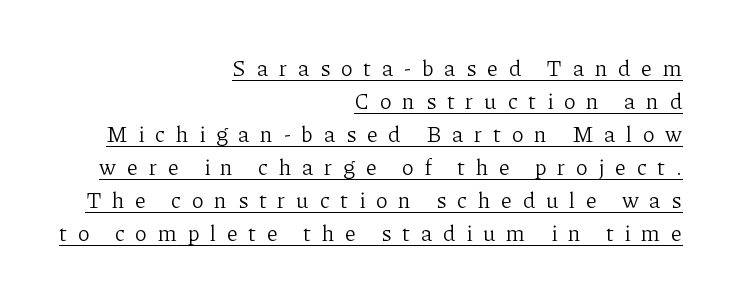
What's the leading like? Ordinary, nothing unusual. The letterforms stand isolated, each surrounded by extra space. The lettering holds an erect, upright posture throughout. The specimen includes a rule beneath the text block's lines. Alignment: flush right. Weight: in the light-to-regular range.
